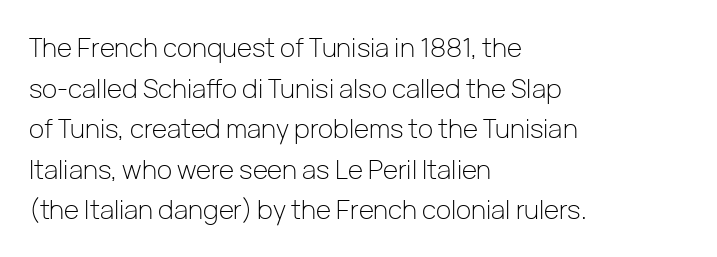
The zone under the glyphs is completely vacant. Letters have the restrained weight of plain body copy at most. Line beginnings align vertically; line endings do not. The gaps between neighbouring characters are ordinary and unremarkable.
